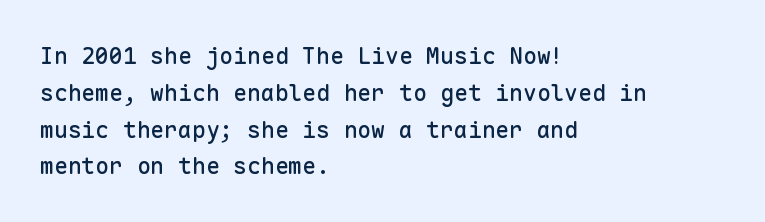
The image shows 23 px text type, upright; set left-aligned, normal line spacing (1.6x), normal letter spacing, not underlined.
